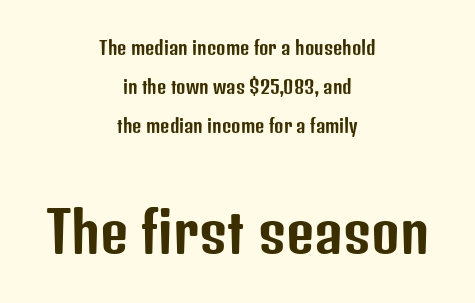
The image shows 55 px condensed sans-serif type, upright; set centered, loose line spacing (2.17x), normal letter spacing, not underlined; the second (bottom) block is 3.06x larger; low stroke contrast and a medium x-height.
